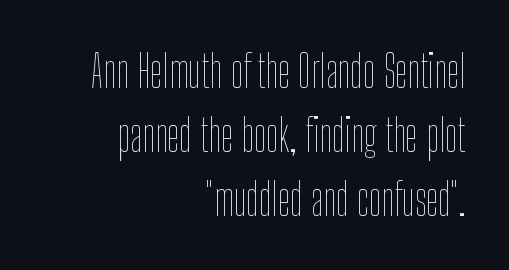
Q: Is the text bold? A: No.
Q: Is the text italic (slanted)? A: No, it is upright.
Q: Is the text underlined? A: No.
Q: How is the paragraph aligned? A: Right-aligned.
Q: Is the spacing between letters normal or unusually wide? A: Normal.
Q: Is the spacing between lines tight, normal or loose? A: Normal.
Q: Width (condensed, normal, or wide)? A: Condensed.
Q: Stroke contrast? A: Low.
Q: x-height? A: Medium.
Q: Monospaced? A: No.
